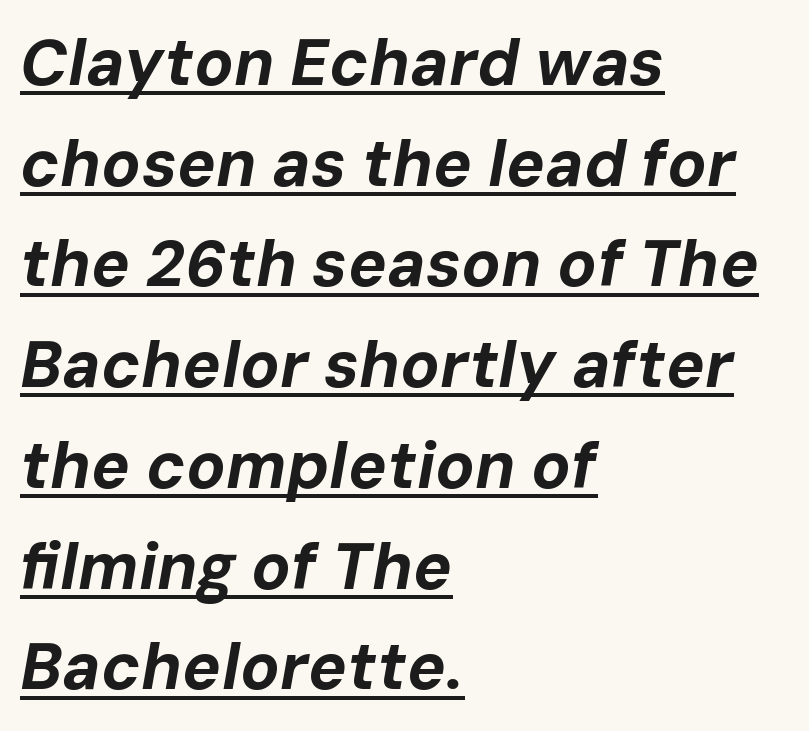
Q: Is the text bold? A: Yes.
Q: Is the text italic (slanted)? A: Yes, it leans right by about 10 degrees.
Q: Is the text underlined? A: Yes.
Q: How is the paragraph aligned? A: Left-aligned.
Q: Is the spacing between letters normal or unusually wide? A: Normal.
Q: Is the spacing between lines tight, normal or loose? A: Normal.
Q: Width (condensed, normal, or wide)? A: Normal.
Q: Stroke contrast? A: Low.
Q: x-height? A: Medium.
Q: Monospaced? A: No.
